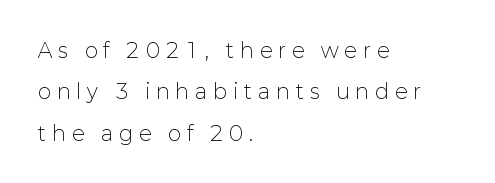
Q: Is the text bold? A: No.
Q: Is the text italic (slanted)? A: No, it is upright.
Q: Is the text underlined? A: No.
Q: How is the paragraph aligned? A: Left-aligned.
Q: Is the spacing between letters normal or unusually wide? A: Unusually wide.
Q: Is the spacing between lines tight, normal or loose? A: Loose.
